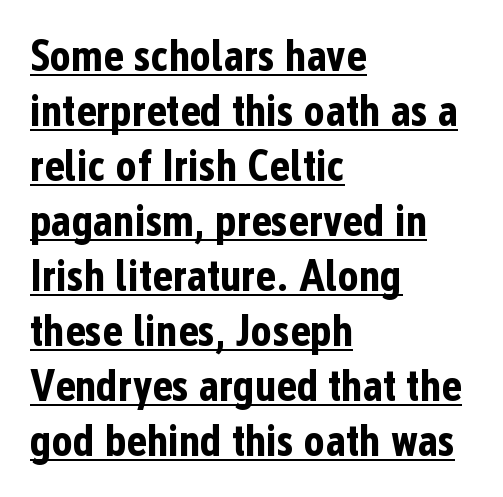
{"serif": "no", "italic": "no", "bold": "yes", "weight": "bold", "width": "condensed", "stroke_contrast": "low", "x_height": "medium", "monospaced": "no", "underline": "yes", "align": "left", "line_spacing": "normal", "line_spacing_ratio": 1.25, "letter_spacing": "normal", "letter_spacing_em": 0.0, "glyph_px": 44}
